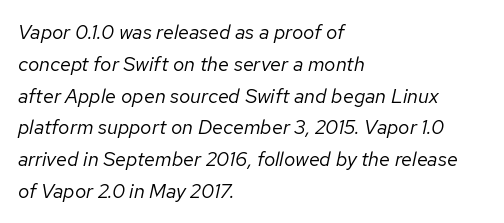
The image shows 20 px text type, italic (leaning right); set left-aligned, normal line spacing (1.59x), normal letter spacing, not underlined.
